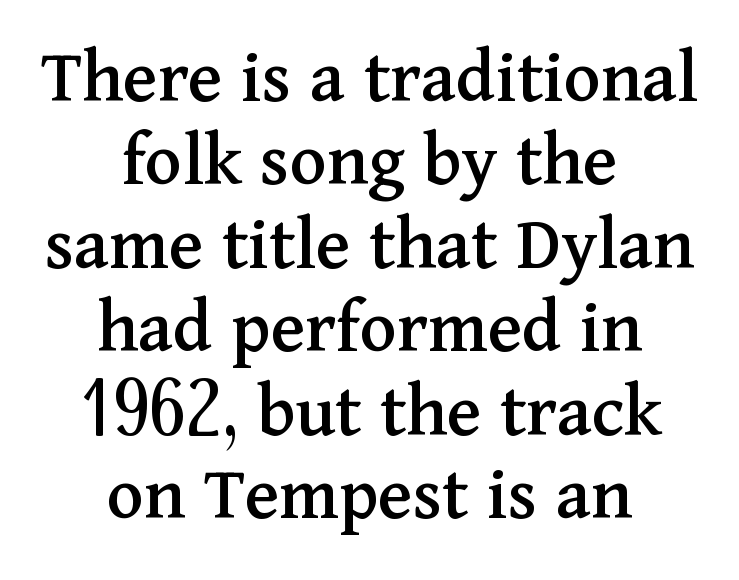
Q: Is the text italic (slanted)? A: No, it is upright.
Q: Is the typeface a serif or a sans-serif typeface? A: Serif.
Q: Is the text underlined? A: No.
Q: How is the paragraph aligned? A: Centered.
Q: Is the spacing between letters normal or unusually wide? A: Normal.
Q: Is the spacing between lines tight, normal or loose? A: Tight.
Q: Width (condensed, normal, or wide)? A: Normal.
Q: Stroke contrast? A: Medium.
Q: x-height? A: Medium.
Q: Monospaced? A: No.
